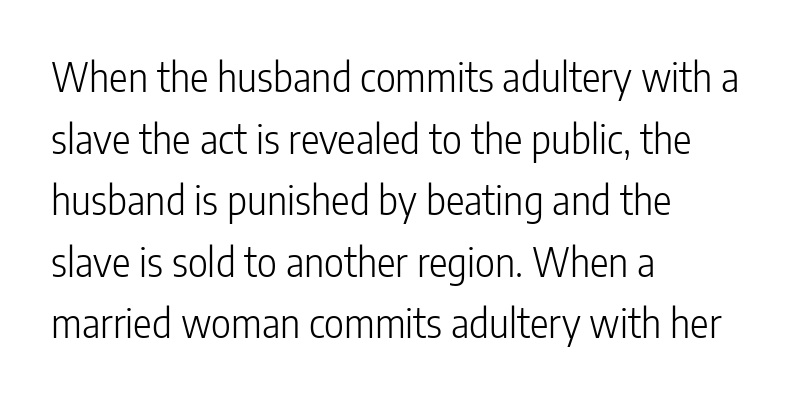
{"serif": "no", "italic": "no", "bold": "no", "weight": "light", "width": "condensed", "stroke_contrast": "low", "x_height": "medium", "monospaced": "no", "underline": "no", "align": "left", "line_spacing": "normal", "line_spacing_ratio": 1.58, "letter_spacing": "normal", "letter_spacing_em": 0.0, "glyph_px": 39}
